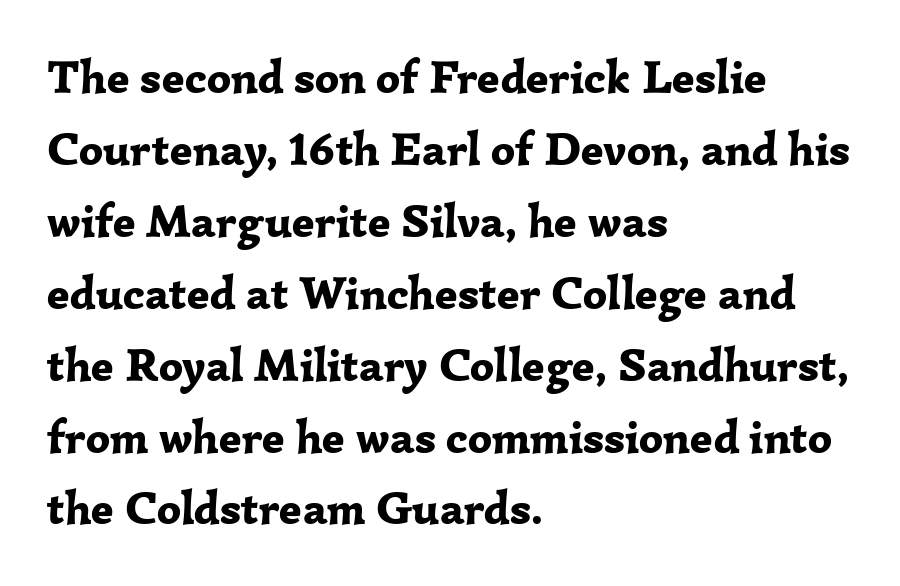
Q: Is the text bold? A: Yes.
Q: Is the text italic (slanted)? A: No, it is upright.
Q: Is the typeface a serif or a sans-serif typeface? A: Serif.
Q: Is the text underlined? A: No.
Q: How is the paragraph aligned? A: Left-aligned.
Q: Is the spacing between letters normal or unusually wide? A: Normal.
Q: Is the spacing between lines tight, normal or loose? A: Normal.
Q: Width (condensed, normal, or wide)? A: Normal.
Q: Stroke contrast? A: Low.
Q: x-height? A: Medium.
Q: Monospaced? A: No.
